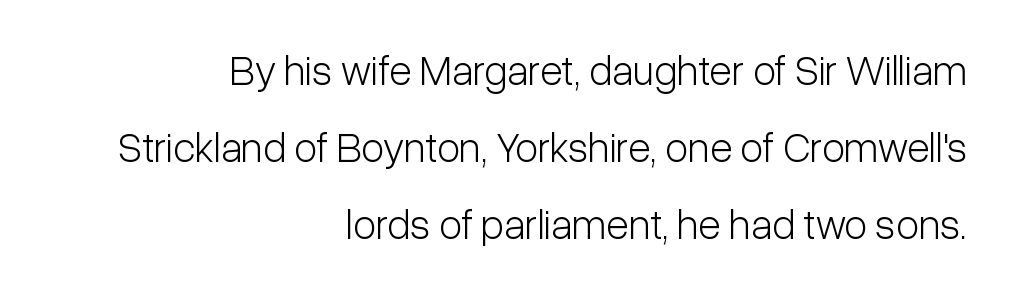
The image shows 42 px light, condensed sans-serif type, upright; set right-aligned, line spacing 1.83x, normal letter spacing, not underlined; low stroke contrast and a medium x-height.
